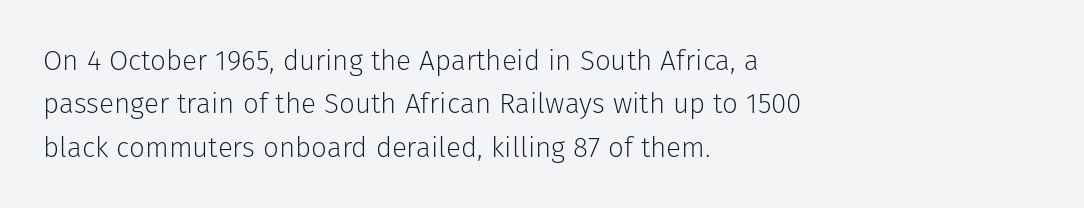
Students, observe: this is what conventionally led text looks like. These lines keep a tight, regular rhythm from letter to letter. The passage shown is typed in a proportional face where columns would drift. A clean baseline with only descenders dipping below it.
